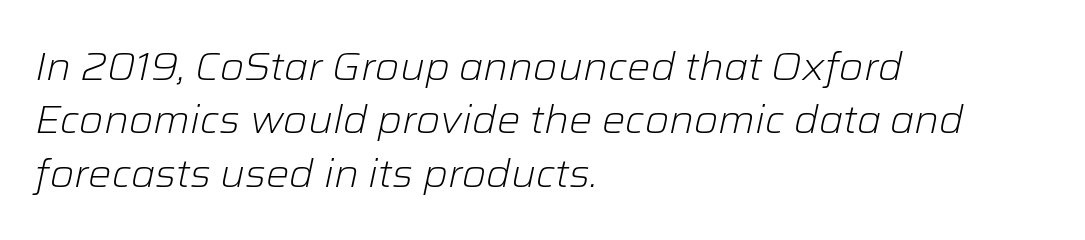
The image shows 39 px light type, italic (leaning right); set left-aligned, normal line spacing (1.37x), normal letter spacing, not underlined; low stroke contrast and a medium x-height.
